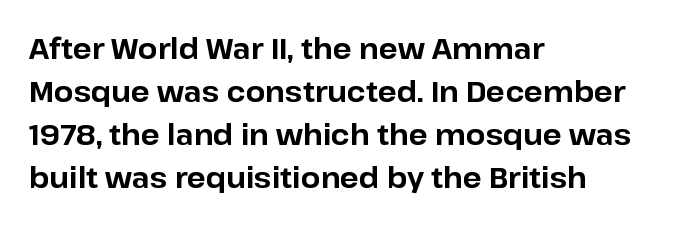
The image shows 28 px bold sans-serif type, upright; set left-aligned, normal line spacing (1.53x), normal letter spacing, not underlined; low stroke contrast and a medium x-height.
